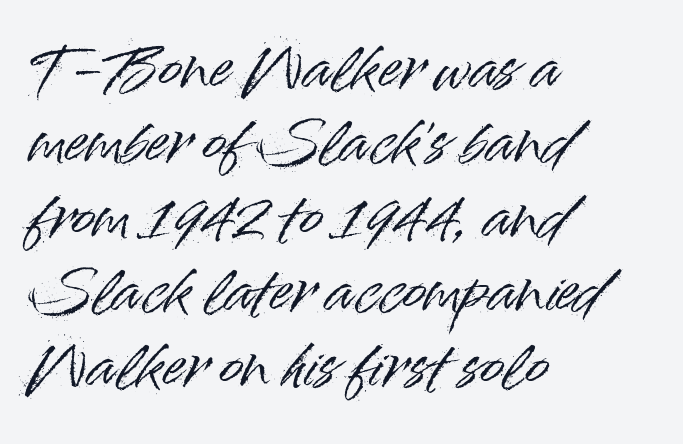
Just letters on the line, the space beneath them empty. Do the characters align in a grid? No, the font is proportional. Leading: standard. This is sans-serif lettering, the kind often seen on screens and signage.
